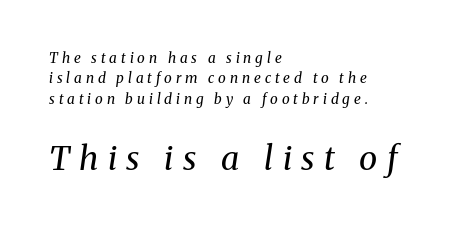
Q: Is the text bold? A: No.
Q: Is the text italic (slanted)? A: Yes, it leans right by about 8 degrees.
Q: Is the typeface a serif or a sans-serif typeface? A: Serif.
Q: Is the text underlined? A: No.
Q: How is the paragraph aligned? A: Left-aligned.
Q: Is the spacing between letters normal or unusually wide? A: Unusually wide.
Q: Is the spacing between lines tight, normal or loose? A: Normal.
Q: Which block of text is set in a larger size, the first (top) or the second (bottom)? A: The second (bottom) one.
Q: Width (condensed, normal, or wide)? A: Normal.
Q: Stroke contrast? A: Medium.
Q: x-height? A: Medium.
Q: Monospaced? A: No.
